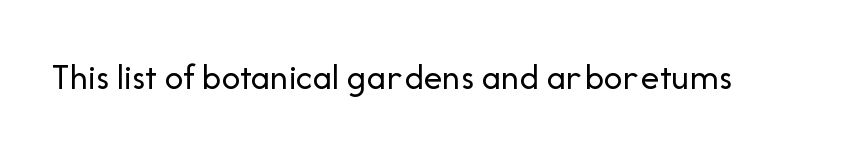
{"serif": "no", "italic": "no", "bold": "no", "weight": "regular", "width": "normal", "stroke_contrast": "low", "x_height": "medium", "monospaced": "no", "underline": "no", "letter_spacing": "normal", "letter_spacing_em": 0.0, "glyph_px": 37}
